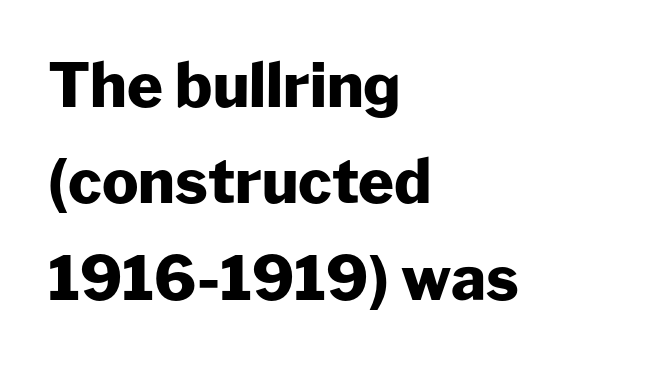
{"serif": "no", "italic": "no", "bold": "yes", "weight": "heavy", "width": "normal", "stroke_contrast": "low", "x_height": "medium", "monospaced": "no", "underline": "no", "align": "left", "line_spacing": "normal", "line_spacing_ratio": 1.58, "letter_spacing": "normal", "letter_spacing_em": 0.0, "glyph_px": 61}
